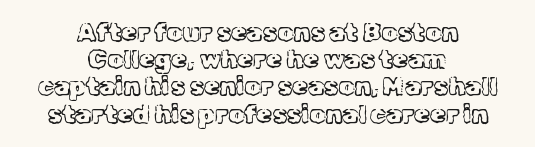
The image shows 25 px text type, upright; set centered, tight line spacing (1.09x), normal letter spacing, not underlined.
